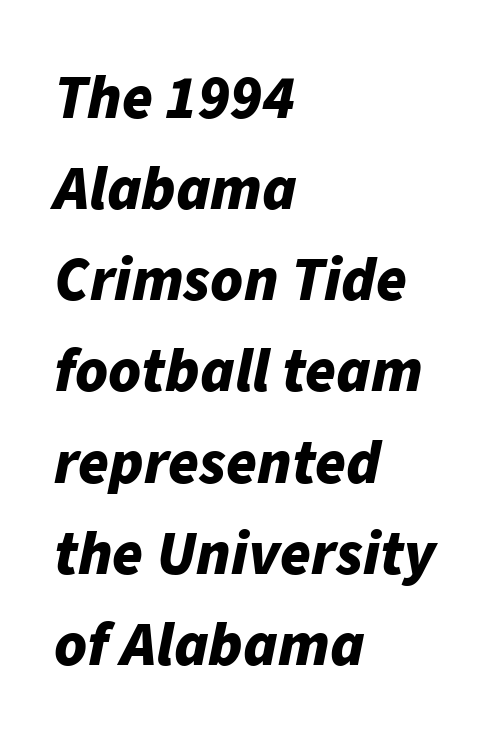
The image shows 62 px bold type, italic (leaning right); set left-aligned, normal line spacing (1.47x), normal letter spacing, not underlined; low stroke contrast and a medium x-height.
